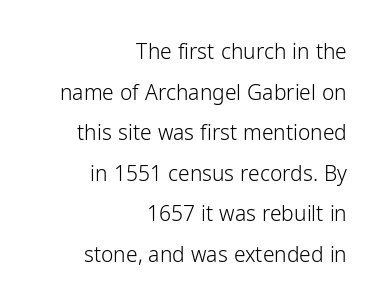
{"italic": "no", "bold": "no", "underline": "no", "align": "right", "line_spacing": "loose", "line_spacing_ratio": 1.93, "letter_spacing": "normal", "letter_spacing_em": 0.0, "glyph_px": 21}
